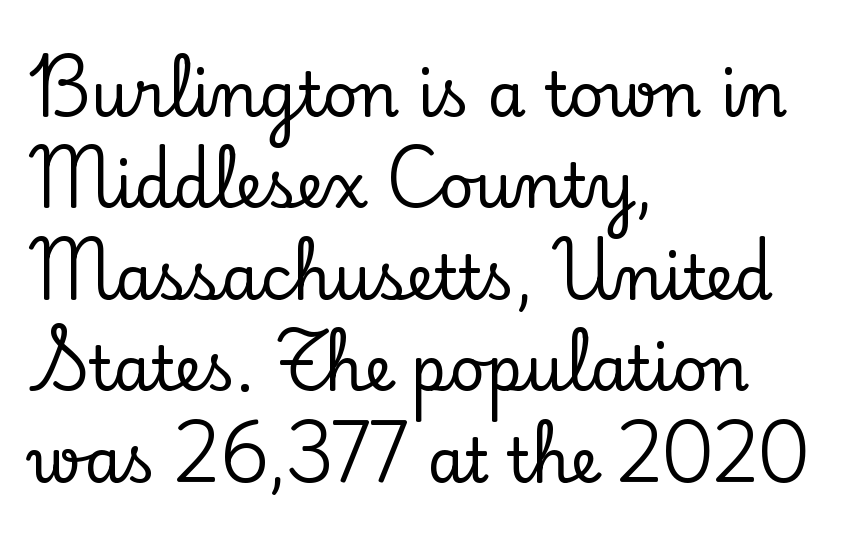
{"serif": "yes", "italic": "no", "width": "normal", "stroke_contrast": "low", "x_height": "small", "monospaced": "no", "underline": "no", "align": "left", "line_spacing": "normal", "line_spacing_ratio": 1.5, "letter_spacing": "normal", "letter_spacing_em": 0.0, "glyph_px": 61}
